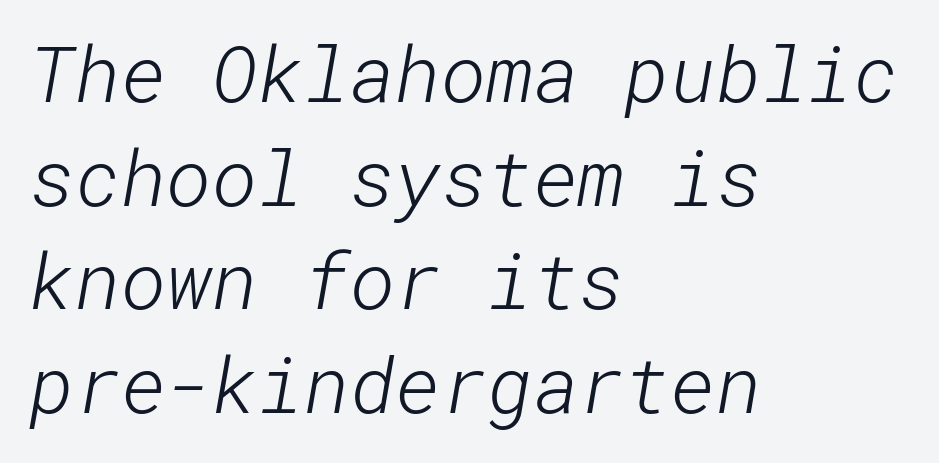
Q: Is the text bold? A: No.
Q: Is the typeface a serif or a sans-serif typeface? A: Sans-serif.
Q: Is the text underlined? A: No.
Q: How is the paragraph aligned? A: Left-aligned.
Q: Is the spacing between letters normal or unusually wide? A: Normal.
Q: Is the spacing between lines tight, normal or loose? A: Normal.
Q: Width (condensed, normal, or wide)? A: Normal.
Q: Stroke contrast? A: Low.
Q: x-height? A: Medium.
